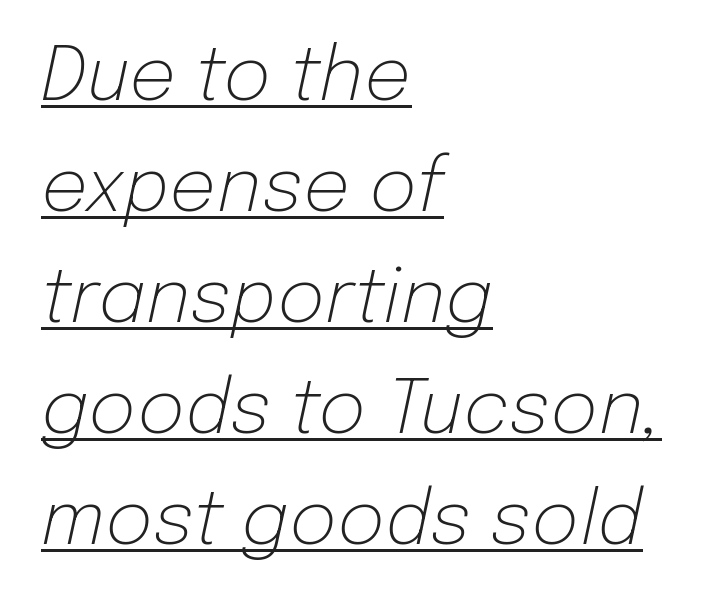
A light-to-regular cut is what we see here. Italic: yes, the glyphs are oblique. Emphasis is given by a line drawn under the lettering. A typesetter would call this proportional, since set widths differ per character. Does extra space separate the letters? No, they use regular spacing.
